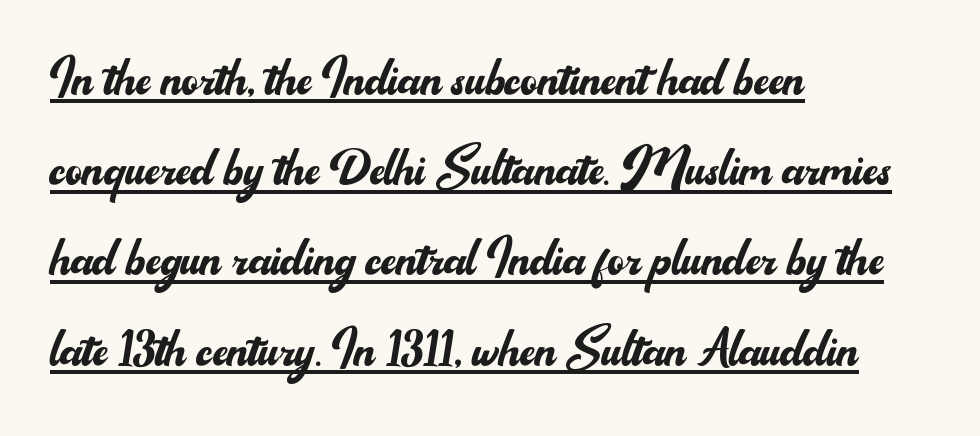
The image shows 64 px regular-weight sans-serif type; set left-aligned, normal line spacing (1.41x), normal letter spacing, underlined; medium stroke contrast and a small x-height.
